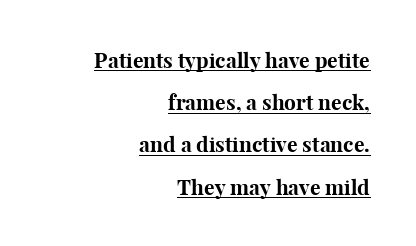
A typesetter would call this leading open, well beyond the default. Students, observe the line beneath the letters — that is underlining. These lines carry a lot of weight — the face is fully bold. Words appear dense and cohesive because spacing is normal.
